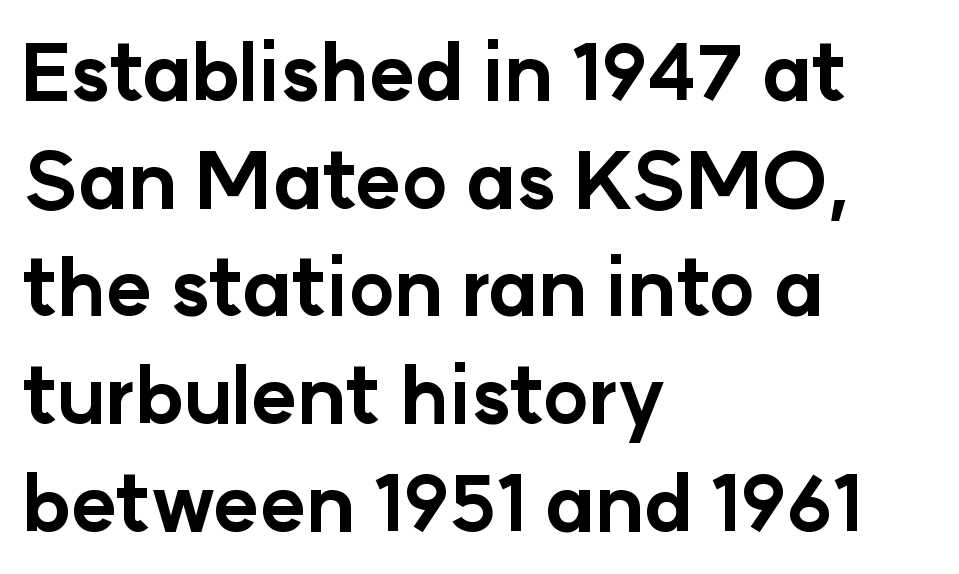
Note the varied advance widths — an 'i' is clearly narrower than an 'm'. This sample uses an upright cut, with every glyph sitting square on the baseline. Weight: bold. Leading: standard. Is the letter spacing exaggerated? No — it looks like the ordinary default.
